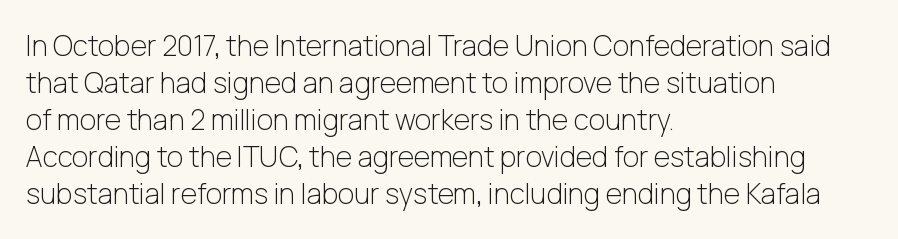
Q: Is the text bold? A: No.
Q: Is the text italic (slanted)? A: No, it is upright.
Q: Is the typeface a serif or a sans-serif typeface? A: Sans-serif.
Q: Is the text underlined? A: No.
Q: How is the paragraph aligned? A: Left-aligned.
Q: Is the spacing between letters normal or unusually wide? A: Normal.
Q: Is the spacing between lines tight, normal or loose? A: Normal.
Q: Width (condensed, normal, or wide)? A: Normal.
Q: Stroke contrast? A: Low.
Q: x-height? A: Medium.
Q: Monospaced? A: No.
